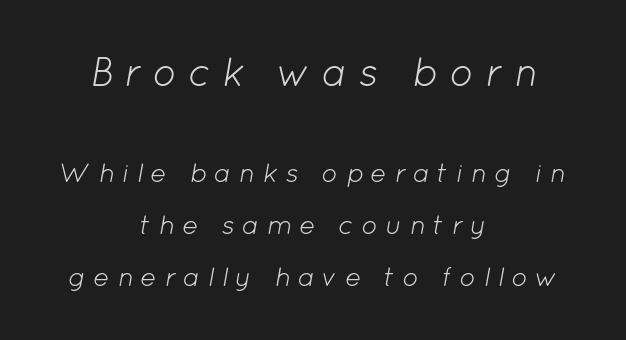
Whoever set this chose breathing room over compactness in the vertical rhythm. Caption: face not bold, strokes unweighted. The gap between lines stays unmarked. The letters advance in unequal steps, a hallmark of proportional type. Emphasis-style slanted type is in use.
